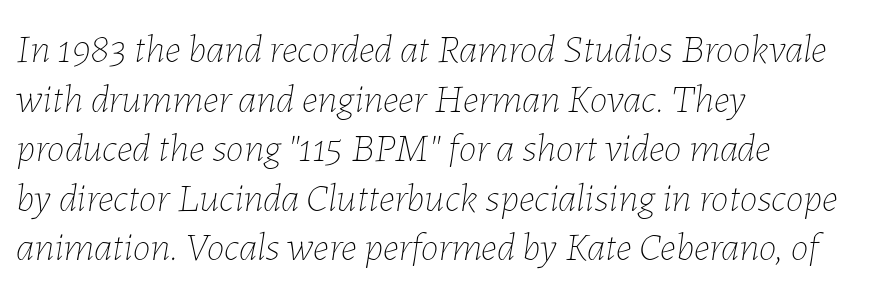
Q: Is the text bold? A: No.
Q: Is the text italic (slanted)? A: Yes, it leans right by about 7 degrees.
Q: Is the text underlined? A: No.
Q: How is the paragraph aligned? A: Left-aligned.
Q: Is the spacing between letters normal or unusually wide? A: Normal.
Q: Width (condensed, normal, or wide)? A: Normal.
Q: Stroke contrast? A: Low.
Q: x-height? A: Medium.
Q: Monospaced? A: No.
